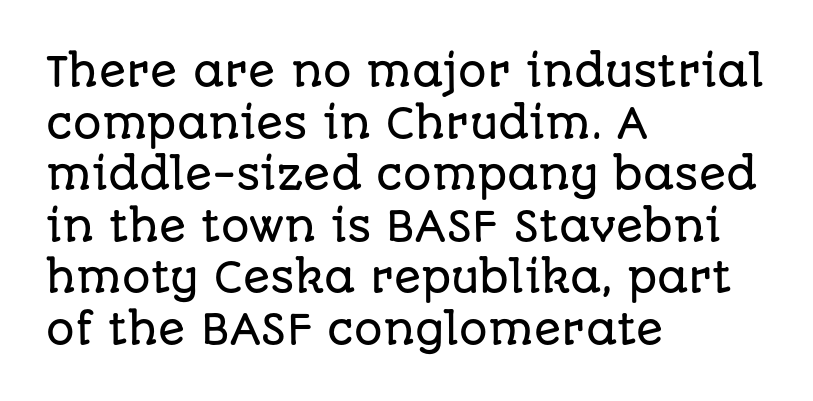
{"serif": "no", "italic": "no", "width": "normal", "stroke_contrast": "low", "x_height": "large", "monospaced": "no", "underline": "no", "align": "left", "line_spacing": "normal", "line_spacing_ratio": 1.29, "letter_spacing": "normal", "letter_spacing_em": 0.0, "glyph_px": 40}
